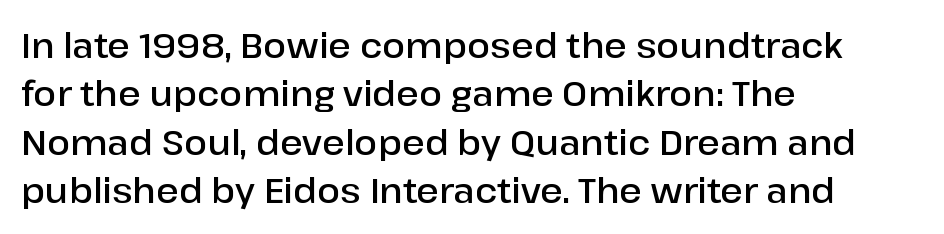
{"serif": "no", "italic": "no", "bold": "semi", "weight": "semibold", "width": "normal", "stroke_contrast": "low", "x_height": "medium", "monospaced": "no", "underline": "no", "align": "left", "line_spacing": "normal", "line_spacing_ratio": 1.42, "letter_spacing": "normal", "letter_spacing_em": 0.0, "glyph_px": 34}
